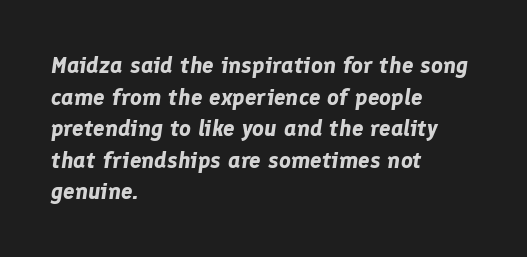
Q: Is the text bold? A: Yes.
Q: Is the text italic (slanted)? A: Yes, it leans right by about 8 degrees.
Q: Is the text underlined? A: No.
Q: How is the paragraph aligned? A: Left-aligned.
Q: Is the spacing between letters normal or unusually wide? A: Normal.
Q: Is the spacing between lines tight, normal or loose? A: Normal.
